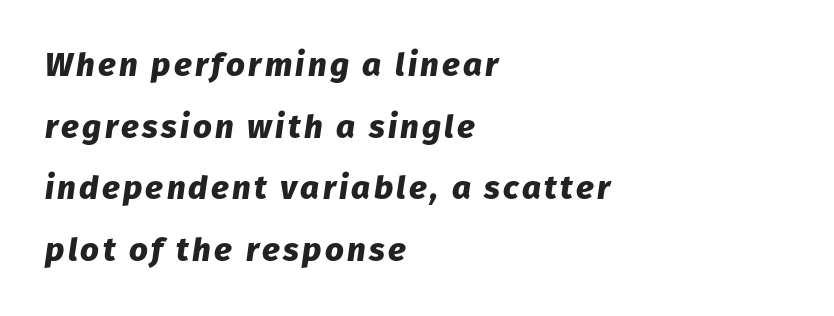
Notice how the passage keeps a crisp vertical edge on the left only. Its strokes are broad and dark, the hallmark of bold type. The face used here is proportionally spaced, like ordinary book or web type. Quick note: italic. The strip under each line holds only bare page.
